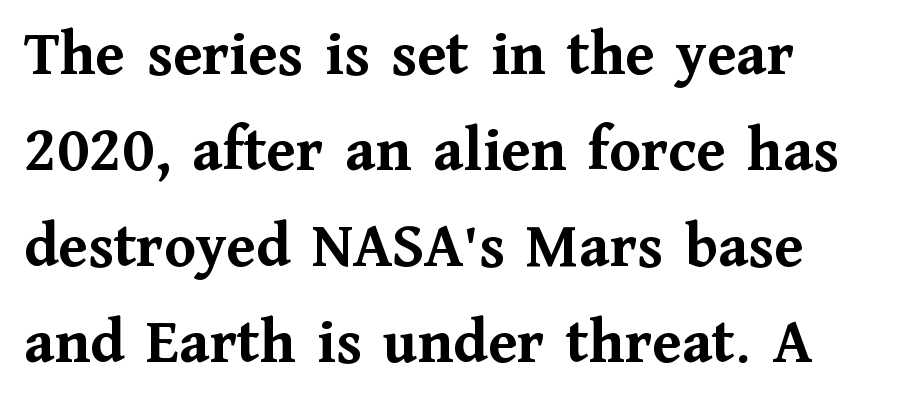
Q: Is the text bold? A: Yes.
Q: Is the text italic (slanted)? A: No, it is upright.
Q: Is the typeface a serif or a sans-serif typeface? A: Serif.
Q: Is the text underlined? A: No.
Q: How is the paragraph aligned? A: Left-aligned.
Q: Is the spacing between letters normal or unusually wide? A: Normal.
Q: Is the spacing between lines tight, normal or loose? A: Normal.
Q: Width (condensed, normal, or wide)? A: Normal.
Q: Stroke contrast? A: Medium.
Q: x-height? A: Medium.
Q: Monospaced? A: No.
